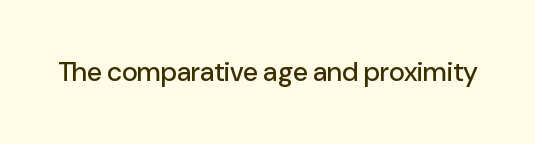
Q: Is the text italic (slanted)? A: No, it is upright.
Q: Is the text underlined? A: No.
Q: Is the spacing between letters normal or unusually wide? A: Normal.
